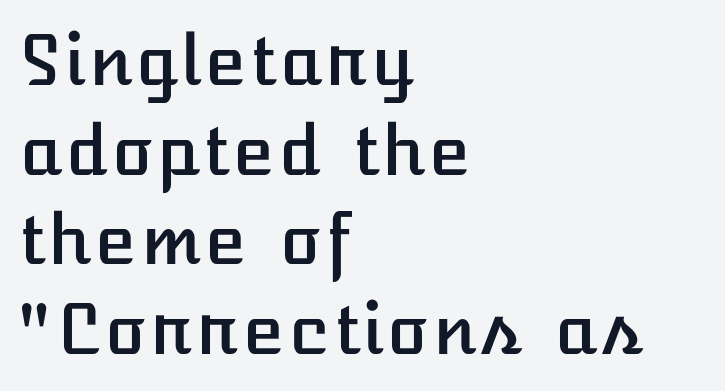
Q: Is the text italic (slanted)? A: No, it is upright.
Q: Is the text underlined? A: No.
Q: How is the paragraph aligned? A: Left-aligned.
Q: Is the spacing between letters normal or unusually wide? A: Normal.
Q: Is the spacing between lines tight, normal or loose? A: Normal.
Q: Width (condensed, normal, or wide)? A: Normal.
Q: Stroke contrast? A: Low.
Q: x-height? A: Medium.
